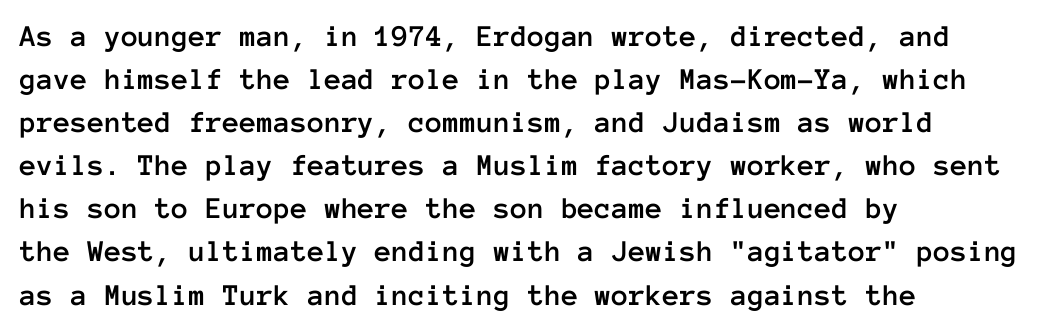
Q: Is the text italic (slanted)? A: No, it is upright.
Q: Is the text underlined? A: No.
Q: How is the paragraph aligned? A: Left-aligned.
Q: Is the spacing between letters normal or unusually wide? A: Normal.
Q: Is the spacing between lines tight, normal or loose? A: Normal.
Q: Width (condensed, normal, or wide)? A: Normal.
Q: Stroke contrast? A: Low.
Q: x-height? A: Medium.
Q: Monospaced? A: Yes.
